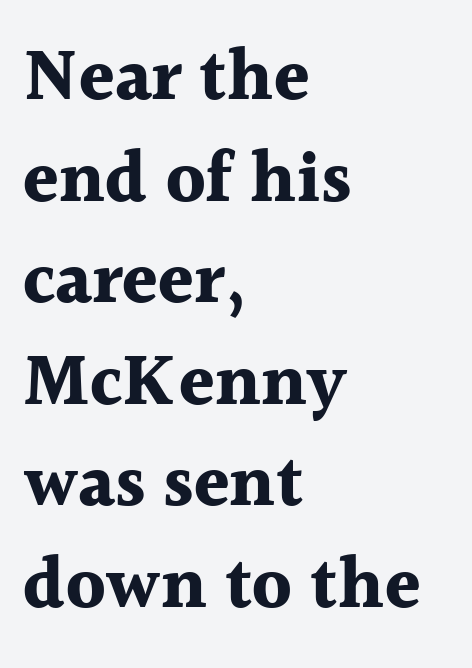
Q: Is the text bold? A: Yes.
Q: Is the text italic (slanted)? A: No, it is upright.
Q: Is the typeface a serif or a sans-serif typeface? A: Serif.
Q: Is the text underlined? A: No.
Q: How is the paragraph aligned? A: Left-aligned.
Q: Is the spacing between letters normal or unusually wide? A: Normal.
Q: Is the spacing between lines tight, normal or loose? A: Normal.
Q: Width (condensed, normal, or wide)? A: Normal.
Q: x-height? A: Medium.
Q: Monospaced? A: No.
